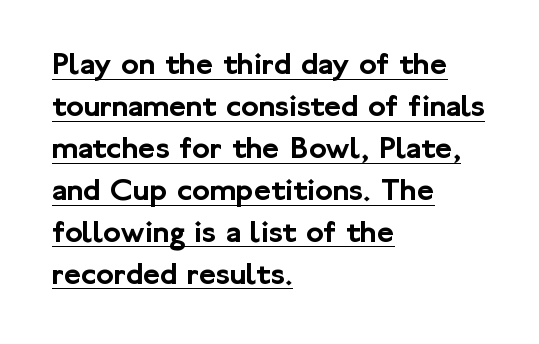
{"serif": "no", "italic": "no", "width": "normal", "stroke_contrast": "low", "x_height": "medium", "monospaced": "no", "underline": "yes", "align": "left", "line_spacing": "normal", "line_spacing_ratio": 1.27, "letter_spacing": "normal", "letter_spacing_em": 0.0, "glyph_px": 33}
